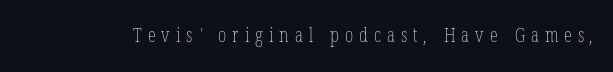
The image shows 20 px text type; set unusually wide letter spacing (+0.3 em), not underlined.
